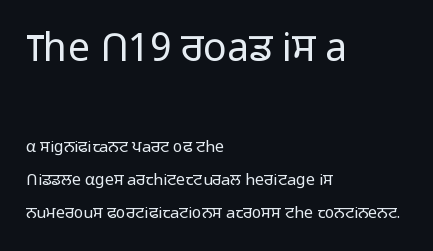
All the whitespace from short lines collects on the right. This sample uses a sans-serif face. Each word holds together tightly as a unit, with standard inter-letter gaps. The typography opts for an upright posture over an oblique one.
